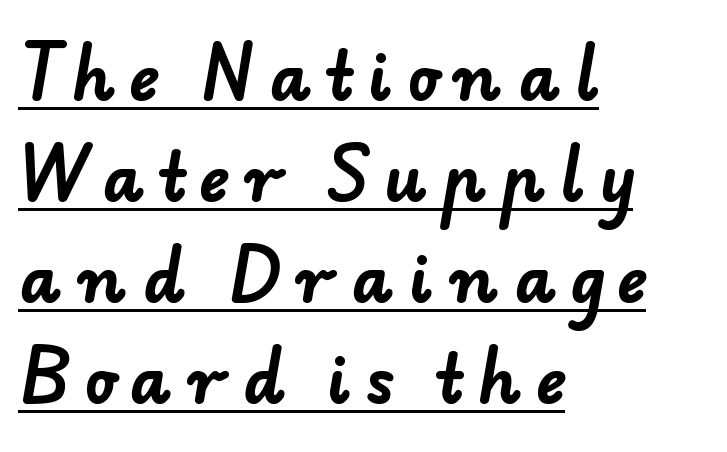
Q: Is the text bold? A: Yes.
Q: Is the typeface a serif or a sans-serif typeface? A: Sans-serif.
Q: Is the text underlined? A: Yes.
Q: How is the paragraph aligned? A: Left-aligned.
Q: Is the spacing between letters normal or unusually wide? A: Unusually wide.
Q: Is the spacing between lines tight, normal or loose? A: Normal.
Q: Width (condensed, normal, or wide)? A: Normal.
Q: Stroke contrast? A: Low.
Q: x-height? A: Small.
Q: Monospaced? A: No.
